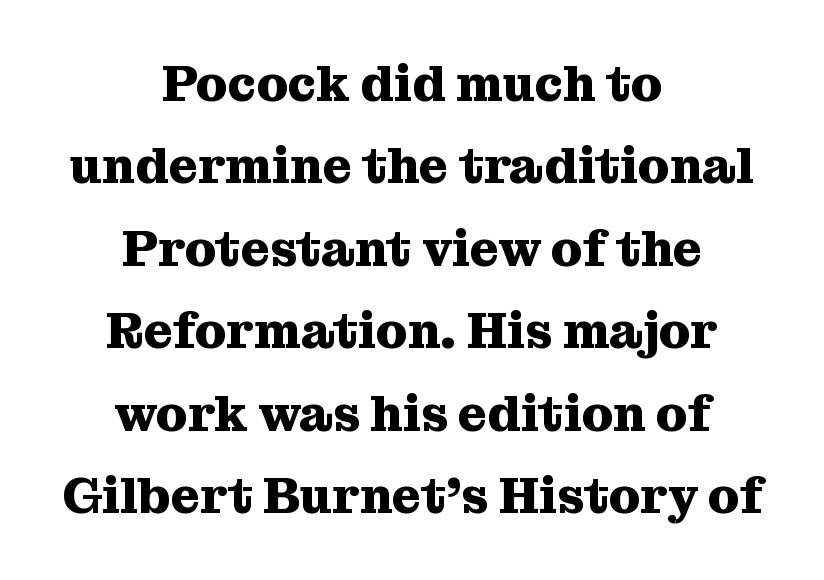
The image shows 50 px heavy serif type, upright; set centered, normal line spacing (1.65x), normal letter spacing, not underlined; medium stroke contrast and a medium x-height.
